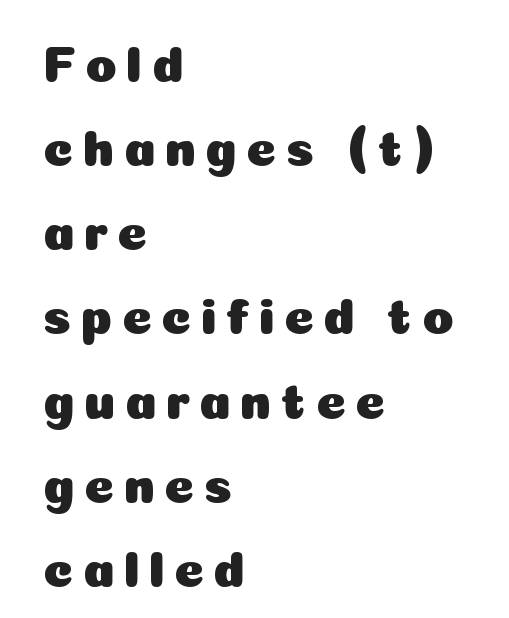
Q: Is the text italic (slanted)? A: No, it is upright.
Q: Is the typeface a serif or a sans-serif typeface? A: Sans-serif.
Q: Is the text underlined? A: No.
Q: How is the paragraph aligned? A: Left-aligned.
Q: Is the spacing between lines tight, normal or loose? A: Normal.
Q: Width (condensed, normal, or wide)? A: Normal.
Q: Stroke contrast? A: Low.
Q: x-height? A: Medium.
Q: Monospaced? A: No.
